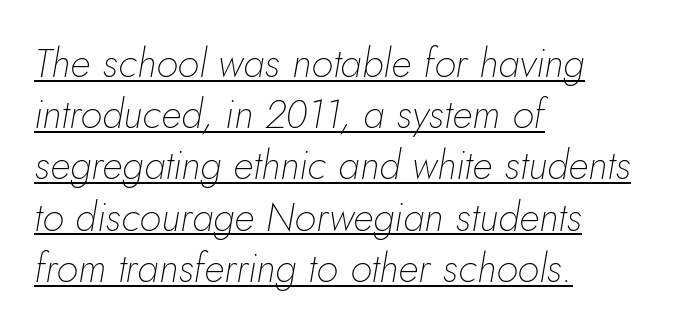
Q: Is the text bold? A: No.
Q: Is the text italic (slanted)? A: Yes, it leans right by about 5 degrees.
Q: Is the text underlined? A: Yes.
Q: How is the paragraph aligned? A: Left-aligned.
Q: Is the spacing between letters normal or unusually wide? A: Normal.
Q: Is the spacing between lines tight, normal or loose? A: Normal.
Q: Width (condensed, normal, or wide)? A: Normal.
Q: Stroke contrast? A: Low.
Q: x-height? A: Small.
Q: Monospaced? A: No.
